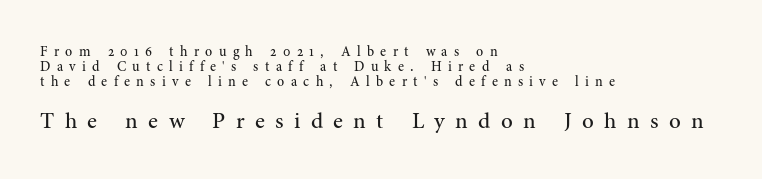
{"italic": "no", "bold": "no", "underline": "no", "align": "left", "line_spacing": "tight", "line_spacing_ratio": 1.06, "letter_spacing": "wide", "letter_spacing_em": 0.45, "larger_block": "second", "size_ratio": 1.64, "glyph_px": 23}
